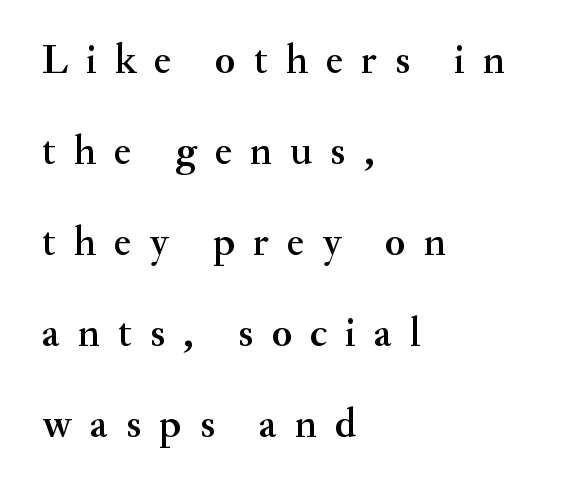
{"serif": "yes", "italic": "no", "width": "normal", "stroke_contrast": "medium", "x_height": "small", "monospaced": "no", "underline": "no", "align": "left", "line_spacing": "loose", "line_spacing_ratio": 2.22, "letter_spacing": "wide", "letter_spacing_em": 0.44, "glyph_px": 41}
